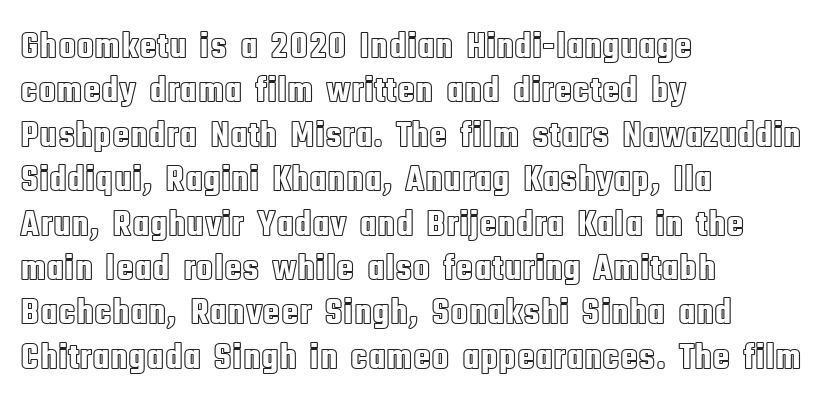
The image shows 37 px condensed type, upright; set left-aligned, line spacing 1.2x, normal letter spacing, not underlined; a large x-height.
